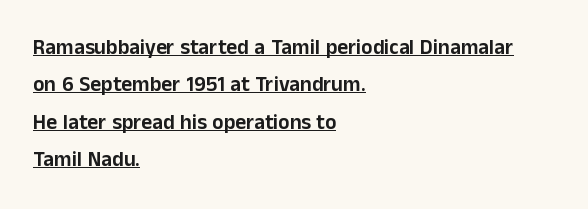
Ordinary non-slanted type is in use. This sample carries an underscore along the baseline area. The passage is arranged the way most books set body copy — flush left. No extra tracking has been applied to these lines.
